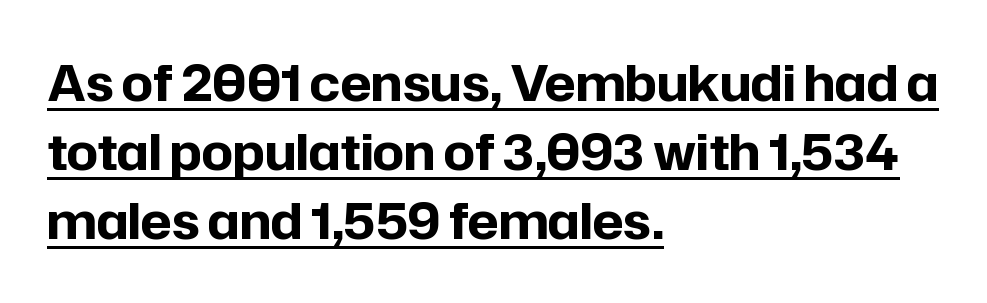
The face used here has the dense, thick strokes of a bold. Note the varied advance widths — an 'i' is clearly narrower than an 'm'. Italic? Not at all — the glyphs are vertical. In designer terms, the underline attribute is active on this setting. The glyphs in this specimen are sans serif. Notice how descenders clear the ascenders below comfortably — that's standard leading.
